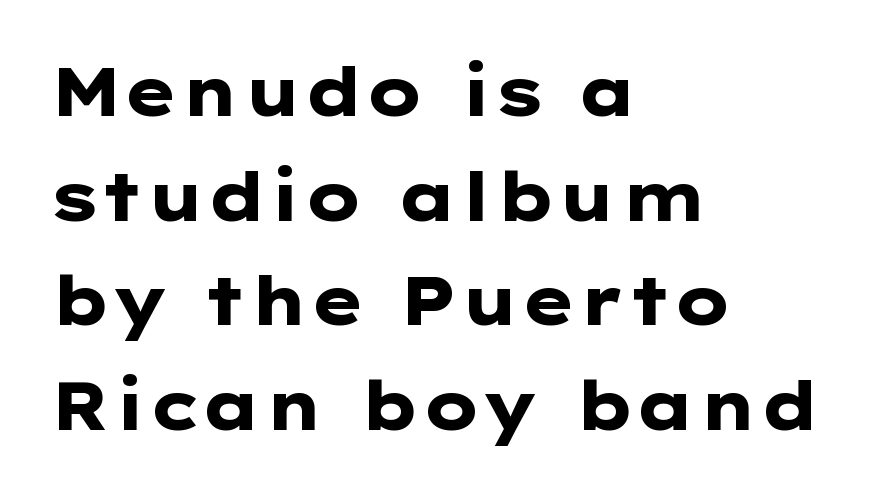
Q: Is the text bold? A: Yes.
Q: Is the text italic (slanted)? A: No, it is upright.
Q: Is the typeface a serif or a sans-serif typeface? A: Sans-serif.
Q: Is the text underlined? A: No.
Q: How is the paragraph aligned? A: Left-aligned.
Q: Is the spacing between letters normal or unusually wide? A: Normal.
Q: Is the spacing between lines tight, normal or loose? A: Normal.
Q: Width (condensed, normal, or wide)? A: Wide.
Q: Stroke contrast? A: Low.
Q: x-height? A: Medium.
